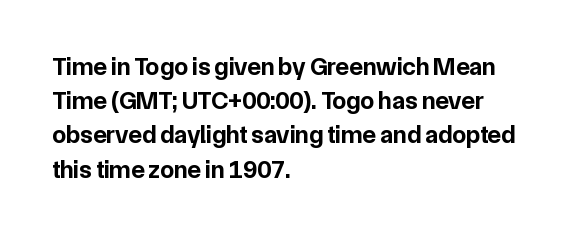
{"italic": "no", "bold": "yes", "underline": "no", "align": "left", "line_spacing": "normal", "line_spacing_ratio": 1.37, "letter_spacing": "normal", "letter_spacing_em": 0.0, "glyph_px": 25}
